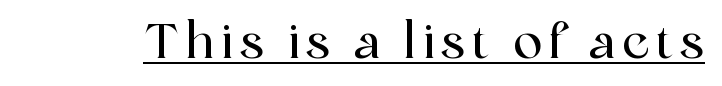
Q: Is the text italic (slanted)? A: No, it is upright.
Q: Is the typeface a serif or a sans-serif typeface? A: Serif.
Q: Is the text underlined? A: Yes.
Q: Width (condensed, normal, or wide)? A: Normal.
Q: x-height? A: Medium.
Q: Monospaced? A: No.
